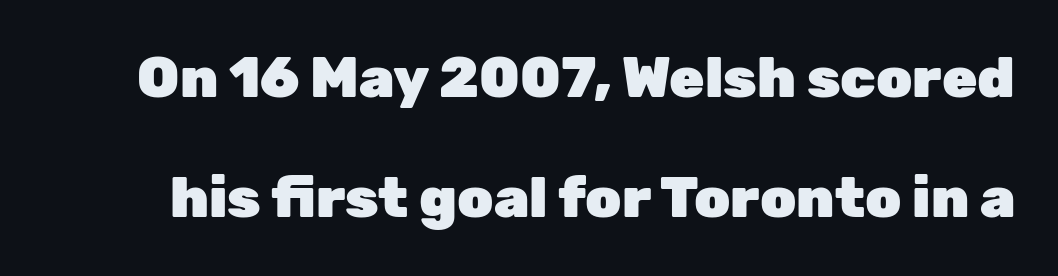
The image shows 57 px heavy sans-serif type, upright; set loose line spacing (2.11x), normal letter spacing, not underlined; low stroke contrast and a medium x-height.
